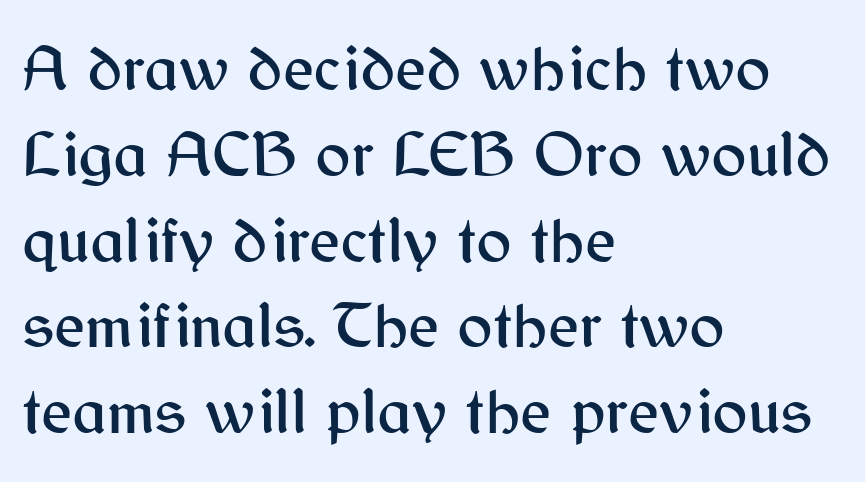
The image shows 66 px sans-serif type, upright; set left-aligned, normal line spacing (1.3x), normal letter spacing, not underlined; medium stroke contrast and a medium x-height.
